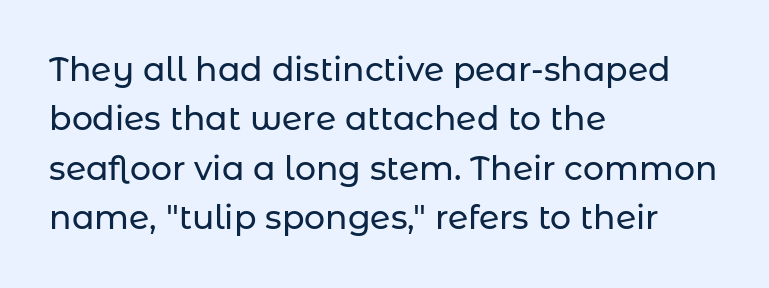
{"serif": "no", "italic": "no", "width": "normal", "stroke_contrast": "low", "x_height": "medium", "monospaced": "no", "underline": "no", "align": "left", "line_spacing": "normal", "line_spacing_ratio": 1.5, "letter_spacing": "normal", "letter_spacing_em": 0.0, "glyph_px": 33}
